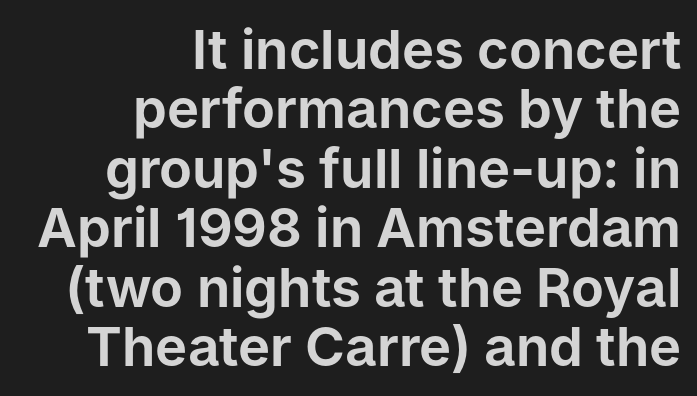
The image shows 54 px sans-serif type, upright; set right-aligned, tight line spacing (1.1x), normal letter spacing, not underlined; low stroke contrast and a medium x-height.
